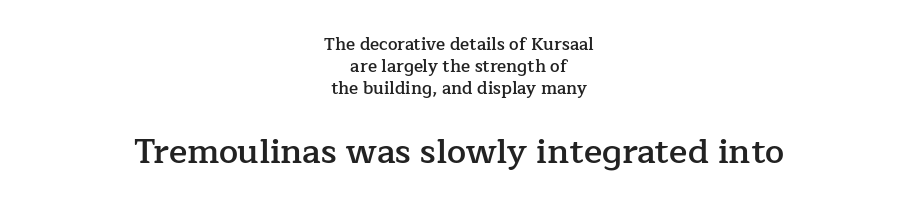
Each letter's strokes conclude with small projecting serifs. Bigger letters appear in the bottom chunk; the top chunk is reduced. Where is the straight margin? There isn't one; the lines are centered. Honestly, the letter spacing is just normal — you wouldn't notice it. Quick note: interline space is typical.
